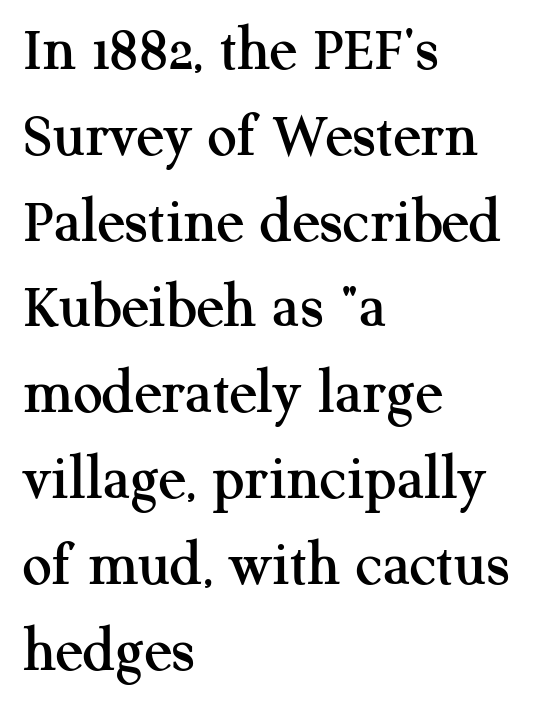
These lines stack with their left ends in a neat column. Note the varied advance widths — an 'i' is clearly narrower than an 'm'. Does the type have serifs? Yes, each stem ends in a small foot. The gap between lines stays unmarked.
